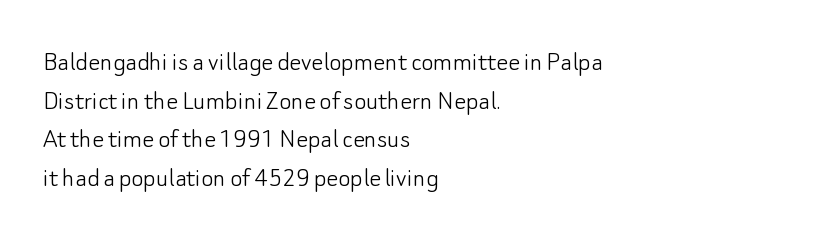
Beneath every word, the page is bare. What kind of face is this? One without serifs — a sans. The line texture is even and compact thanks to regular tracking. Varying glyph widths throughout — classic text-font behaviour. Characters remain perfectly vertical along every line.
